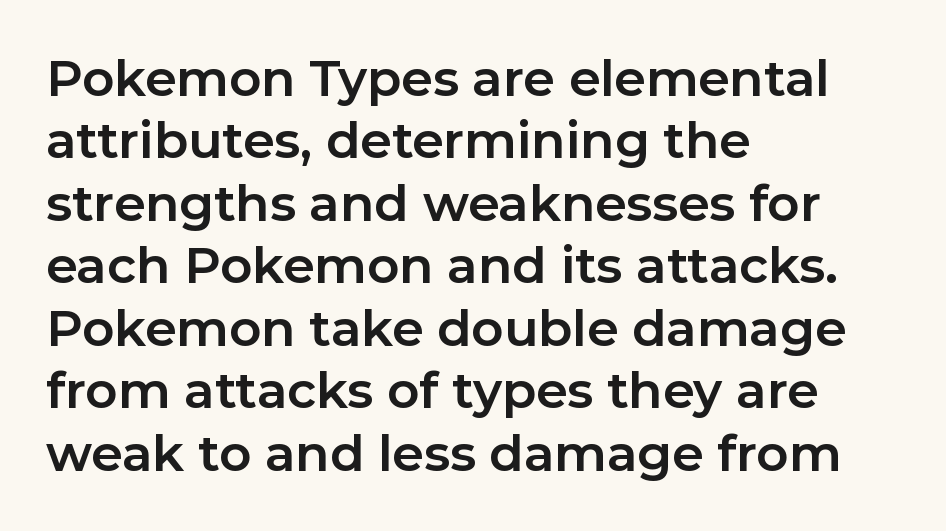
Is there much room between lines? A standard amount, neither cramped nor airy. Each line starts at the same left margin while the right side varies. Students, this is bold: see how much ink each stroke carries. Words float on clear page, feet unadorned. The face used here is proportionally spaced, like ordinary book or web type.
